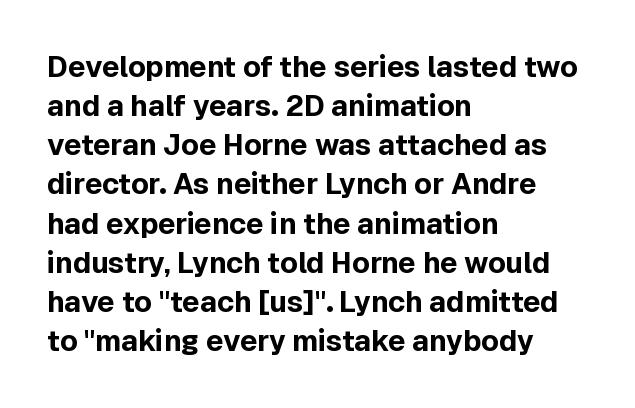
Q: Is the text bold? A: Yes.
Q: Is the text italic (slanted)? A: No, it is upright.
Q: Is the typeface a serif or a sans-serif typeface? A: Sans-serif.
Q: Is the text underlined? A: No.
Q: How is the paragraph aligned? A: Left-aligned.
Q: Is the spacing between letters normal or unusually wide? A: Normal.
Q: Is the spacing between lines tight, normal or loose? A: Normal.
Q: Width (condensed, normal, or wide)? A: Normal.
Q: x-height? A: Medium.
Q: Monospaced? A: No.
